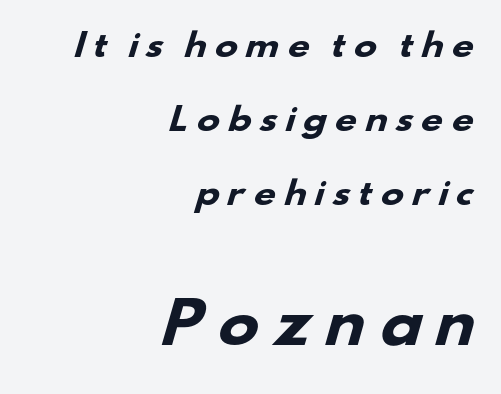
The image shows 55 px heavy, wide sans-serif type; set right-aligned, loose line spacing (2.38x), unusually wide letter spacing (+0.23 em), not underlined; the second (bottom) block is 1.77x larger; low stroke contrast and a small x-height.
